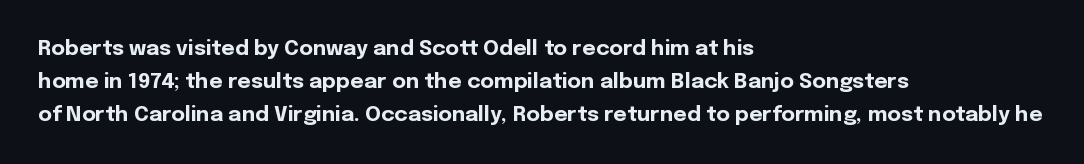
The sample has been set heavy, in full bold. Any mark beneath the type? The region is blank. The ragged edge is on the right, which tells us the setting is flush left. This sample uses plain, unmodified letter spacing. Posture: vertical. Does the leading feel generous? No, just average.
